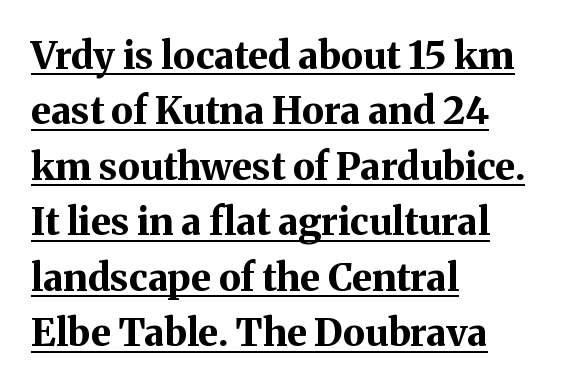
{"serif": "yes", "italic": "no", "bold": "yes", "weight": "bold", "width": "normal", "stroke_contrast": "medium", "x_height": "medium", "monospaced": "no", "underline": "yes", "align": "left", "line_spacing": "normal", "line_spacing_ratio": 1.46, "letter_spacing": "normal", "letter_spacing_em": 0.0, "glyph_px": 38}
